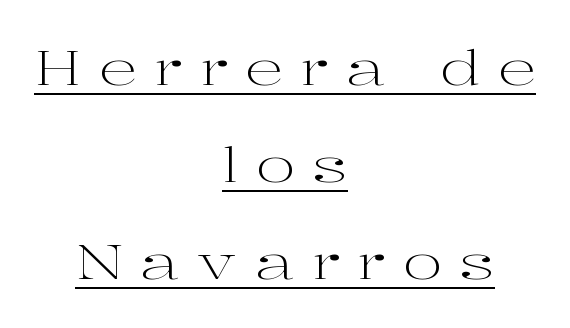
The image shows 48 px light, wide serif type, upright; set centered, loose line spacing (2.02x), unusually wide letter spacing (+0.36 em), underlined; high stroke contrast and a medium x-height.
